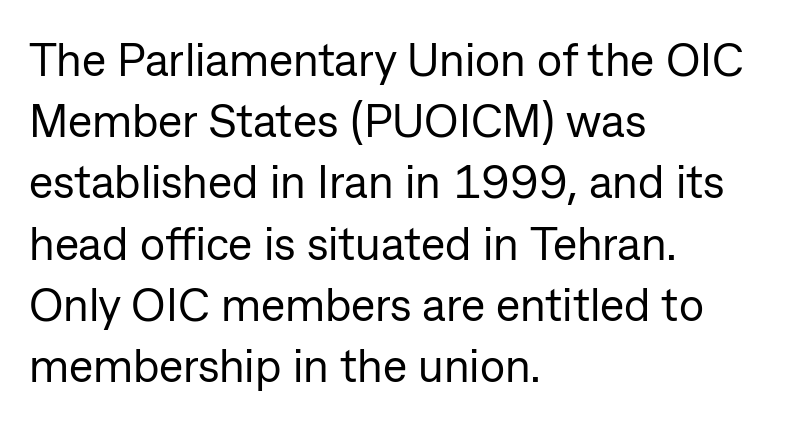
Q: Is the text bold? A: No.
Q: Is the text italic (slanted)? A: No, it is upright.
Q: Is the typeface a serif or a sans-serif typeface? A: Sans-serif.
Q: Is the text underlined? A: No.
Q: How is the paragraph aligned? A: Left-aligned.
Q: Is the spacing between letters normal or unusually wide? A: Normal.
Q: Is the spacing between lines tight, normal or loose? A: Normal.
Q: Width (condensed, normal, or wide)? A: Normal.
Q: Stroke contrast? A: Low.
Q: x-height? A: Medium.
Q: Monospaced? A: No.
